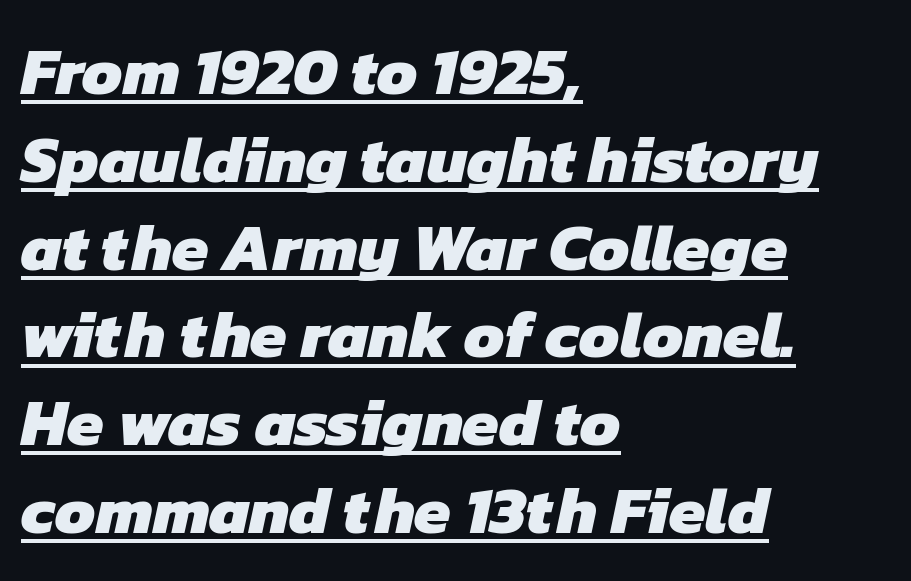
The image shows 66 px heavy sans-serif type; set left-aligned, normal line spacing (1.33x), normal letter spacing, underlined; low stroke contrast and a medium x-height.
